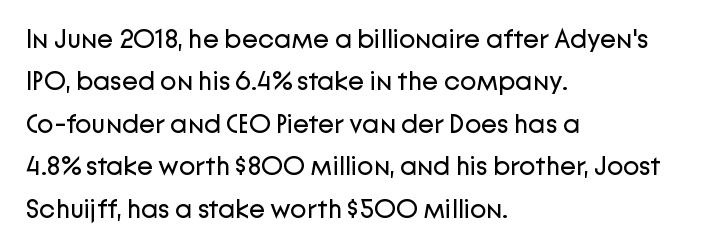
Characters follow at the spacing the type designer built in. Where is the straight margin? On the left. Weight: regular or lighter. Check the space under the baseline: it is left empty. Each new line begins a customary step beneath the previous one.
